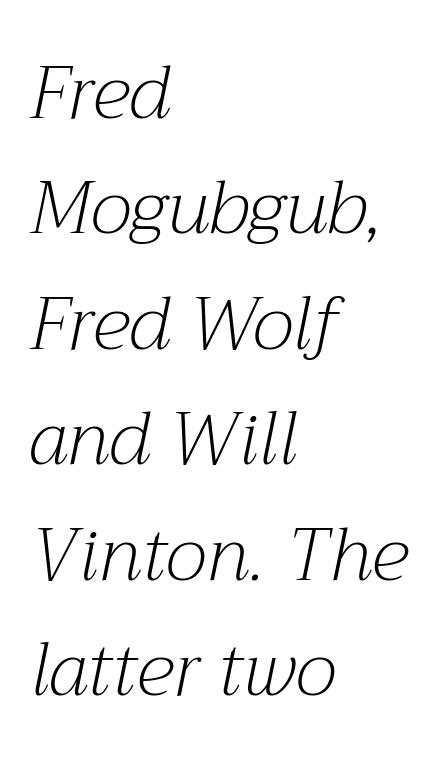
Q: Is the text bold? A: No.
Q: Is the text italic (slanted)? A: Yes, it leans right by about 12 degrees.
Q: Is the typeface a serif or a sans-serif typeface? A: Serif.
Q: Is the text underlined? A: No.
Q: How is the paragraph aligned? A: Left-aligned.
Q: Is the spacing between letters normal or unusually wide? A: Normal.
Q: Is the spacing between lines tight, normal or loose? A: Normal.
Q: Width (condensed, normal, or wide)? A: Normal.
Q: Stroke contrast? A: Medium.
Q: x-height? A: Medium.
Q: Monospaced? A: No.
